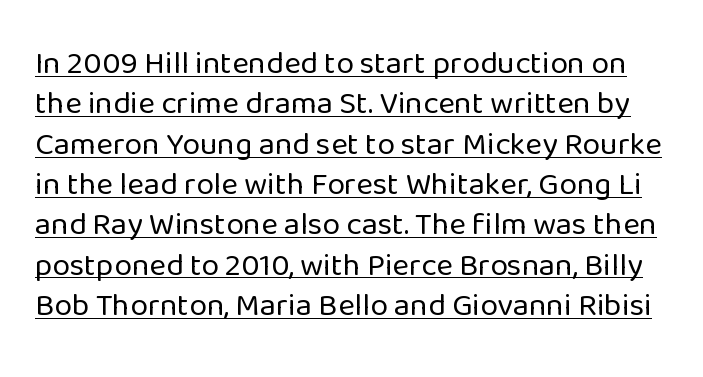
Characters follow at the spacing the type designer built in. Quick note: underline on. No extra ink here — the face is not bold. Vertical spacing — default. Nope, no serifs anywhere on these letters. Every stem runs plumb, perpendicular to the baseline.
